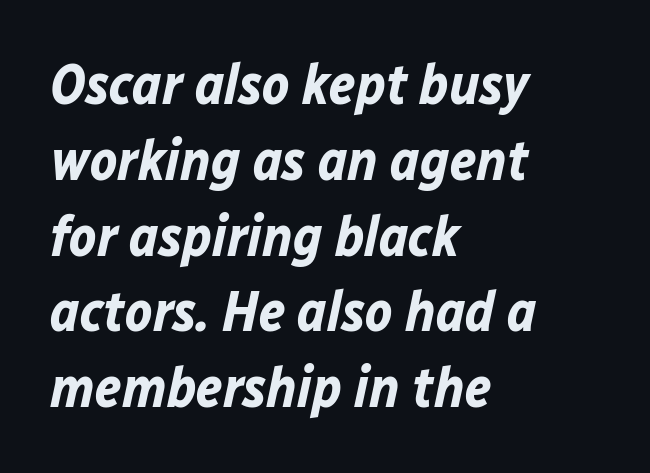
Vertical spacing — default. The lines are quadded left. Is this a fixed-width face? No — the glyphs have proportional, varying widths. Observe the lean: these are italic letterforms.
